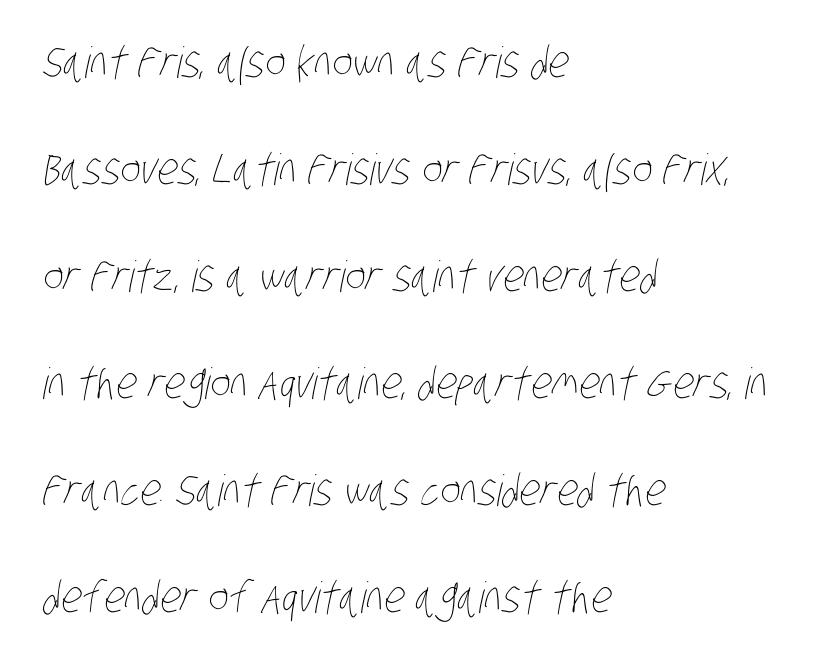
The zone under the glyphs is completely vacant. The gaps between neighbouring characters are ordinary and unremarkable. The face used here is proportionally spaced, like ordinary book or web type. Baseline-to-baseline distance is far greater than the letter height.
